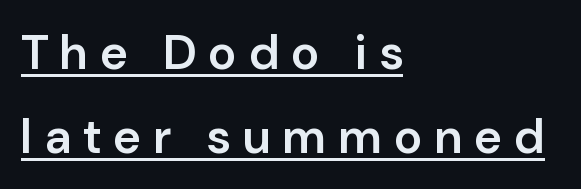
The image shows 48 px semibold sans-serif type, upright; set left-aligned, line spacing 1.74x, unusually wide letter spacing (+0.27 em), underlined; low stroke contrast and a medium x-height.
